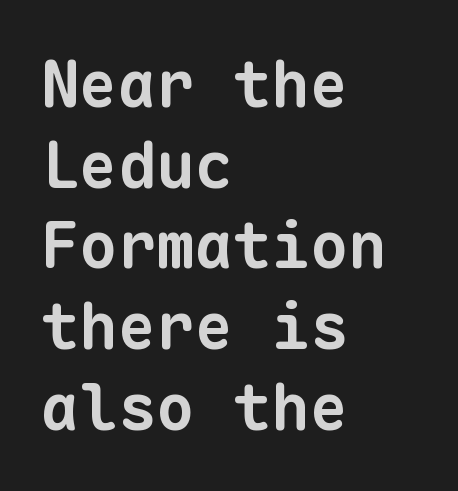
The image shows 64 px bold sans-serif type, monospaced; set left-aligned, normal line spacing (1.26x), normal letter spacing, not underlined; low stroke contrast and a medium x-height.
